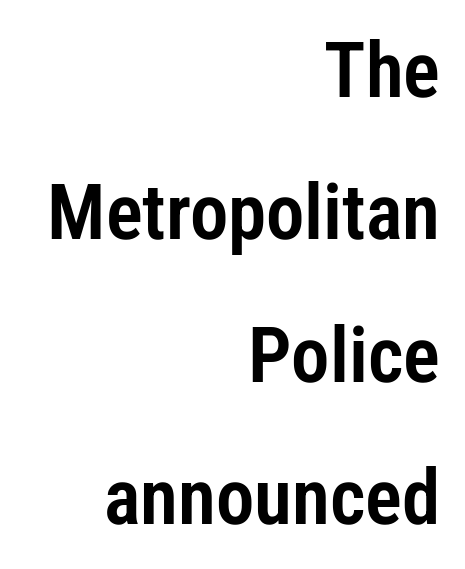
{"serif": "no", "italic": "no", "width": "condensed", "stroke_contrast": "low", "x_height": "medium", "monospaced": "no", "underline": "no", "align": "right", "line_spacing_ratio": 1.85, "letter_spacing": "normal", "letter_spacing_em": 0.0, "glyph_px": 77}
